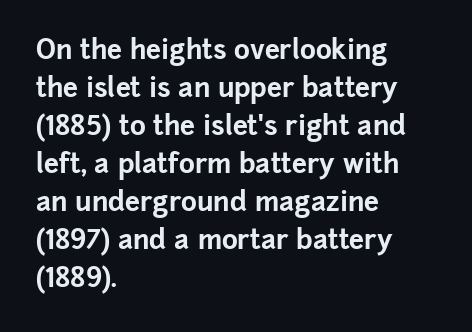
Q: Is the text bold? A: Yes.
Q: Is the text italic (slanted)? A: No, it is upright.
Q: Is the text underlined? A: No.
Q: How is the paragraph aligned? A: Left-aligned.
Q: Is the spacing between letters normal or unusually wide? A: Normal.
Q: Is the spacing between lines tight, normal or loose? A: Normal.
